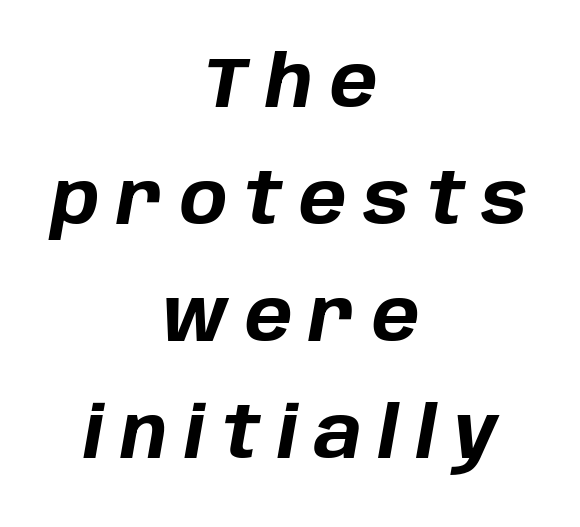
{"italic": "yes", "lean": "right", "slant_degrees": 10, "bold": "yes", "weight": "bold", "width": "normal", "stroke_contrast": "low", "x_height": "large", "monospaced": "no", "underline": "no", "align": "center", "line_spacing": "normal", "line_spacing_ratio": 1.65, "letter_spacing": "wide", "letter_spacing_em": 0.24, "glyph_px": 71}
